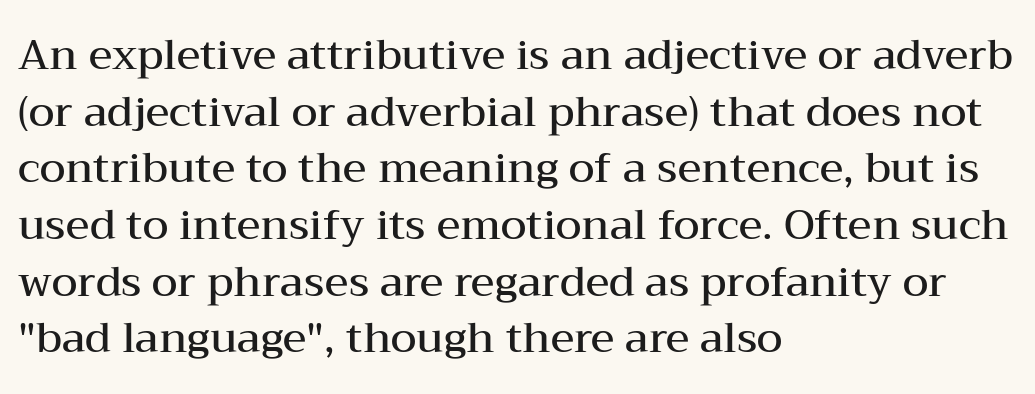
The image shows 42 px semibold, wide serif type, upright; set left-aligned, normal line spacing (1.35x), normal letter spacing, not underlined; medium stroke contrast and a medium x-height.
